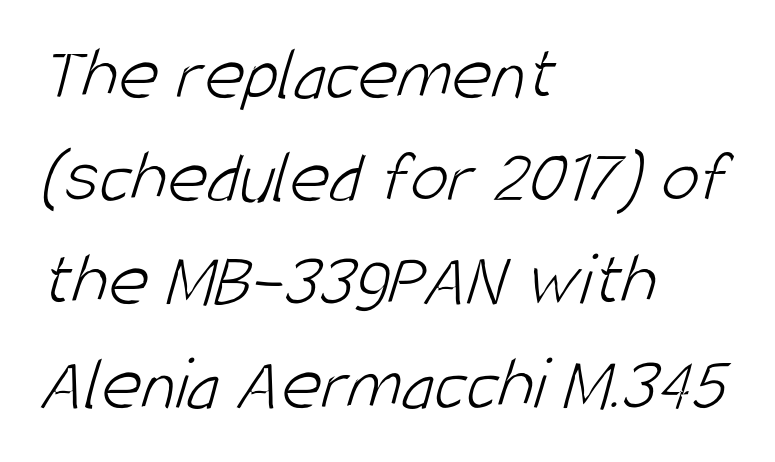
{"serif": "no", "bold": "no", "weight": "light", "width": "condensed", "stroke_contrast": "low", "x_height": "large", "monospaced": "no", "underline": "no", "align": "left", "line_spacing": "normal", "line_spacing_ratio": 1.34, "letter_spacing": "normal", "letter_spacing_em": 0.0, "glyph_px": 77}
